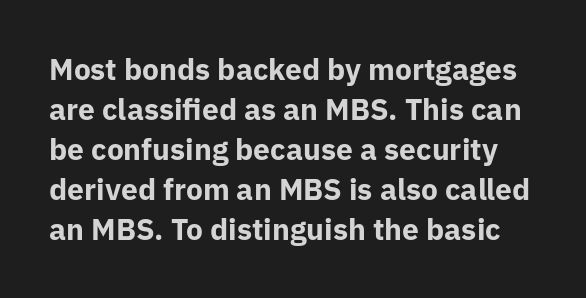
The text was rendered using a sans face with plain stroke endings. Each glyph is drawn with heavy, bold strokes. A typesetter would call this proportional, since set widths differ per character. Notice how descenders clear the ascenders below comfortably — that's standard leading. Just letters on the line, the space beneath them empty. Tall strokes in this sample are plumb rather than angled.
